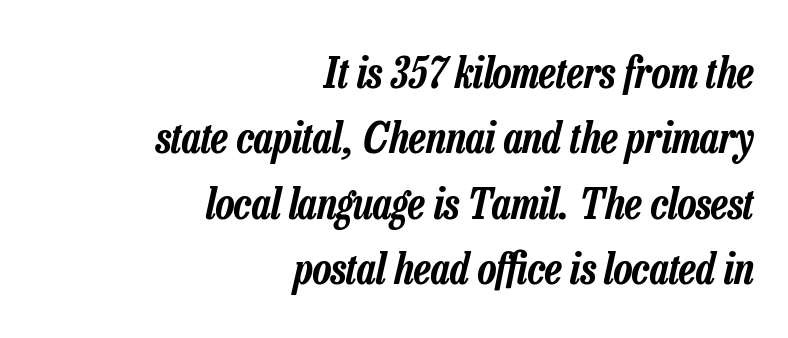
The image shows 43 px condensed type, italic (leaning right); set right-aligned, normal line spacing (1.52x), normal letter spacing, not underlined; low stroke contrast and a medium x-height.
